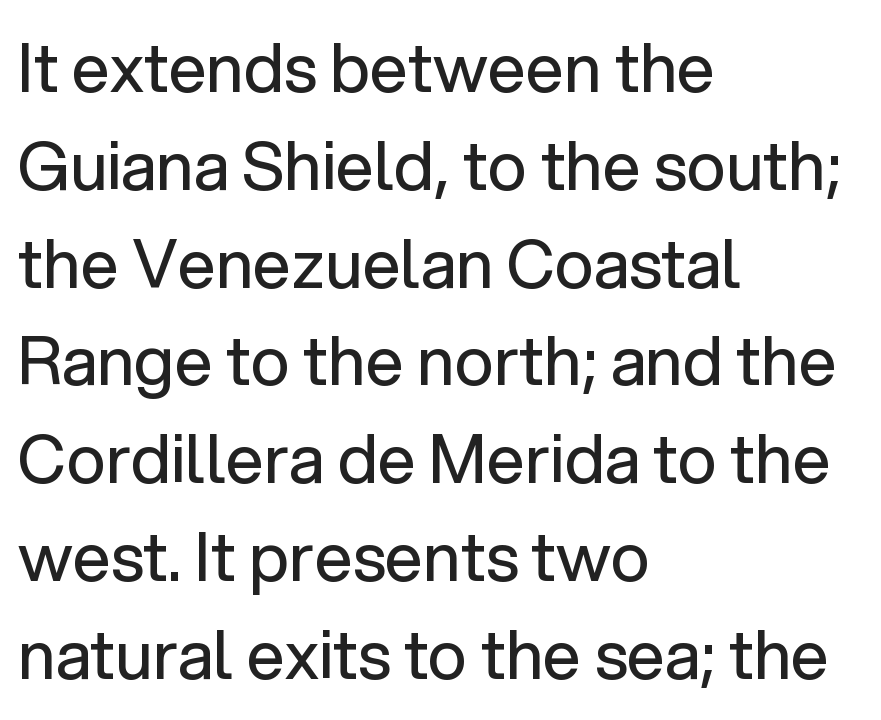
Varying glyph widths throughout — classic text-font behaviour. Words appear dense and cohesive because spacing is normal. Summary of weight: not heavy and not bold. Check under the words: just untouched page. This sample uses an upright cut, with every glyph sitting square on the baseline. A sans-serif font was chosen for this passage.
